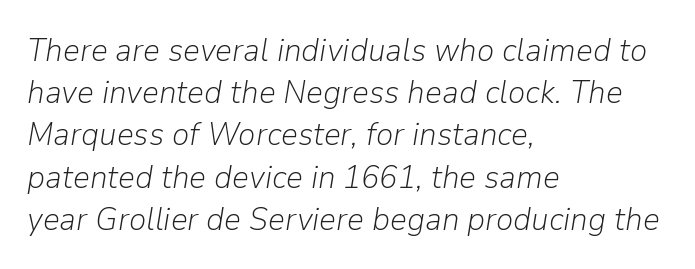
The image shows 33 px light type, italic (leaning right); set left-aligned, normal line spacing (1.28x), normal letter spacing, not underlined; low stroke contrast and a medium x-height.
